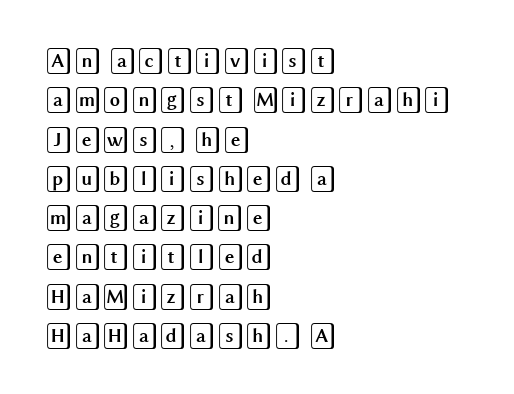
The image shows 26 px text type, upright; set left-aligned, normal line spacing (1.51x), normal letter spacing, not underlined.
